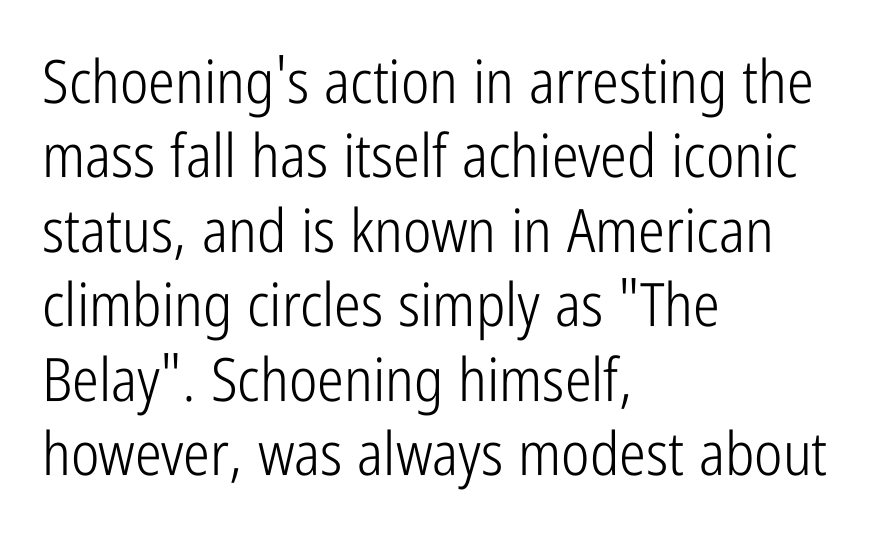
The image shows 60 px light, condensed sans-serif type, upright; set left-aligned, line spacing 1.24x, normal letter spacing, not underlined; low stroke contrast and a medium x-height.
